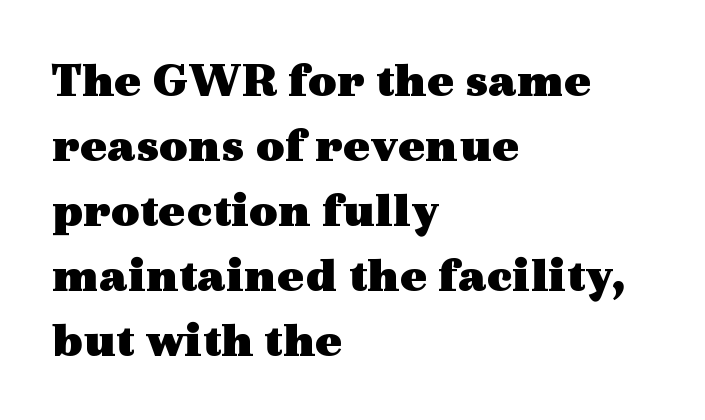
These lines are rendered in a variable-pitch font. Honestly, the row spacing looks completely unremarkable. The axis of the letterforms is exactly vertical. Horizontally, the lines are justified to the leading edge only.
